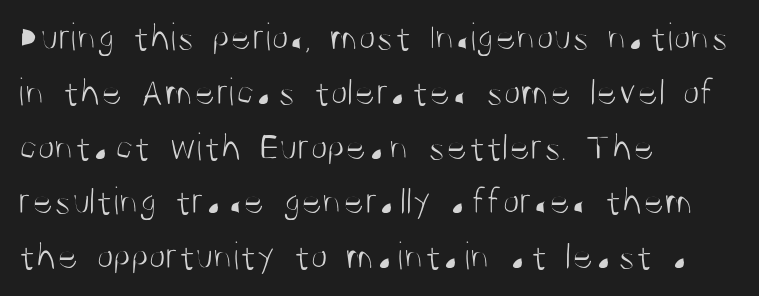
Regarding serifs, this sample does without them. Underlining? Definitely not there. The setting favours the left margin, as ordinary paragraphs usually do. If you drew a line through each stem, it would be perfectly vertical. A typesetter would call this zero additional tracking. The letters advance in unequal steps, a hallmark of proportional type.
